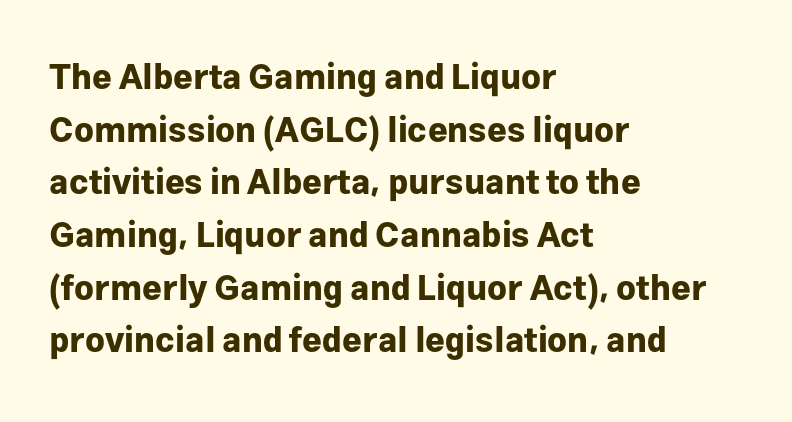
The image shows 34 px bold sans-serif type, upright; set left-aligned, normal line spacing (1.55x), normal letter spacing, not underlined; low stroke contrast and a medium x-height.
